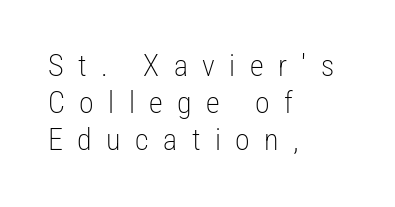
The image shows 30 px light, condensed sans-serif type, upright; set left-aligned, line spacing 1.24x, unusually wide letter spacing (+0.48 em), not underlined; low stroke contrast and a medium x-height.
